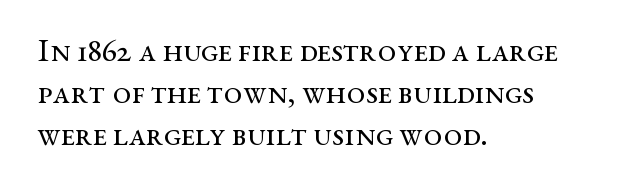
The strokes carry an ordinary text weight at most. The typeface chosen for these lines features serifs. The gap between lines stays unmarked. Note the varied advance widths — an 'i' is clearly narrower than an 'm'. Normally led — the rows are evenly, conventionally spaced. Characters follow at the spacing the type designer built in.
